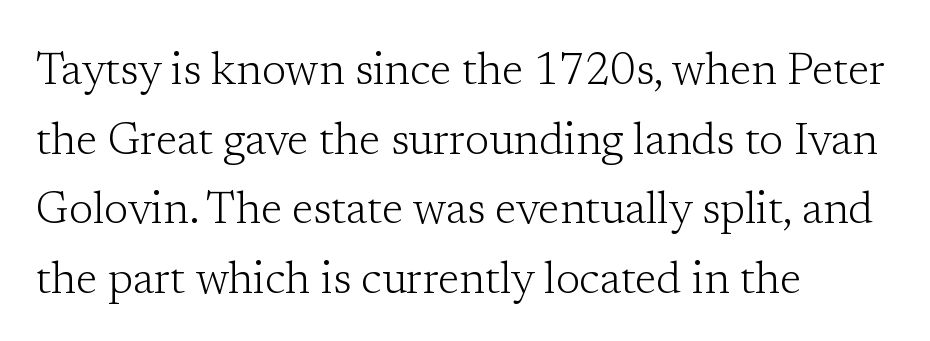
The image shows 44 px light serif type, upright; set left-aligned, normal line spacing (1.58x), normal letter spacing, not underlined; low stroke contrast and a medium x-height.
